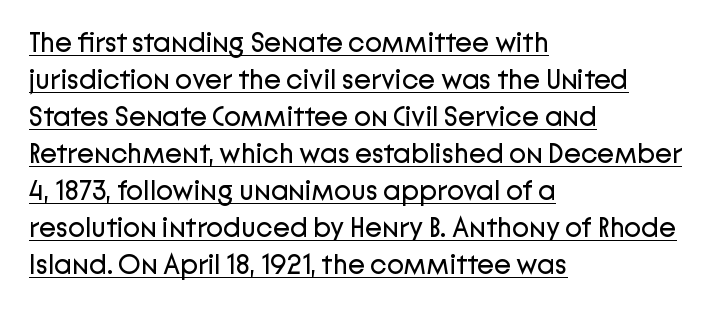
Q: Is the text bold? A: No.
Q: Is the text italic (slanted)? A: No, it is upright.
Q: Is the typeface a serif or a sans-serif typeface? A: Sans-serif.
Q: Is the text underlined? A: Yes.
Q: How is the paragraph aligned? A: Left-aligned.
Q: Is the spacing between letters normal or unusually wide? A: Normal.
Q: Is the spacing between lines tight, normal or loose? A: Normal.
Q: Width (condensed, normal, or wide)? A: Normal.
Q: Stroke contrast? A: Low.
Q: x-height? A: Medium.
Q: Monospaced? A: No.
